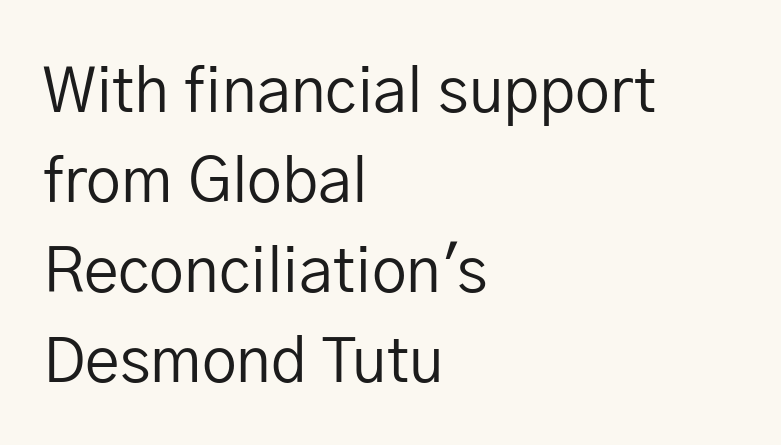
{"serif": "no", "italic": "no", "bold": "no", "weight": "regular", "width": "normal", "stroke_contrast": "low", "x_height": "medium", "monospaced": "no", "underline": "no", "align": "left", "line_spacing": "normal", "line_spacing_ratio": 1.45, "letter_spacing": "normal", "letter_spacing_em": 0.0, "glyph_px": 62}
